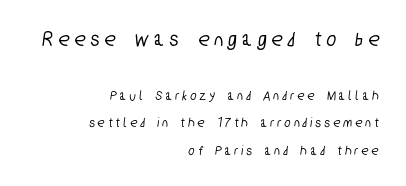
Q: Is the text underlined? A: No.
Q: How is the paragraph aligned? A: Right-aligned.
Q: Is the spacing between letters normal or unusually wide? A: Unusually wide.
Q: Is the spacing between lines tight, normal or loose? A: Loose.
Q: Which block of text is set in a larger size, the first (top) or the second (bottom)? A: The first (top) one.
